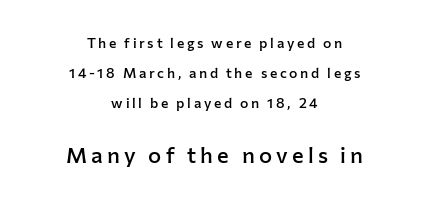
Q: Is the text bold? A: Semi-bold.
Q: Is the text italic (slanted)? A: No, it is upright.
Q: Is the text underlined? A: No.
Q: How is the paragraph aligned? A: Centered.
Q: Is the spacing between lines tight, normal or loose? A: Loose.
Q: Which block of text is set in a larger size, the first (top) or the second (bottom)? A: The second (bottom) one.
